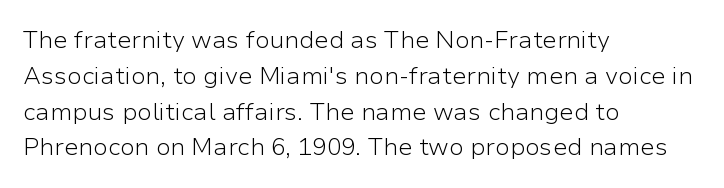
{"italic": "no", "bold": "no", "underline": "no", "align": "left", "line_spacing": "normal", "line_spacing_ratio": 1.49, "letter_spacing": "normal", "letter_spacing_em": 0.0, "glyph_px": 24}
